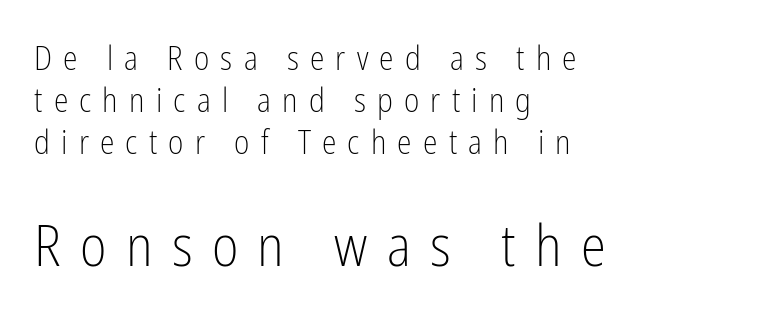
{"serif": "no", "italic": "no", "bold": "no", "weight": "light", "width": "condensed", "stroke_contrast": "low", "x_height": "medium", "monospaced": "no", "underline": "no", "align": "left", "line_spacing": "normal", "line_spacing_ratio": 1.27, "letter_spacing": "wide", "letter_spacing_em": 0.34, "larger_block": "second", "size_ratio": 1.73, "glyph_px": 57}
